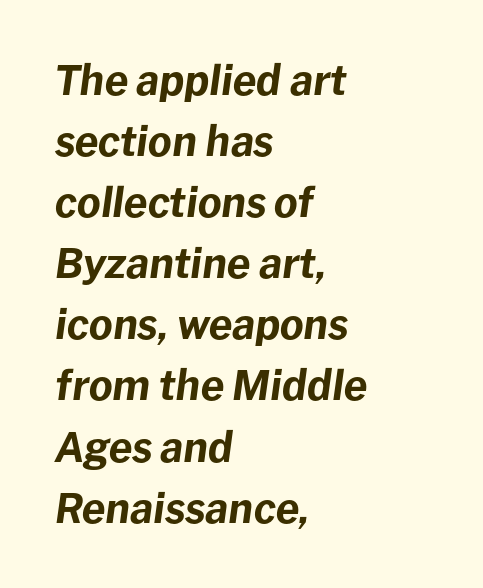
{"italic": "yes", "lean": "right", "slant_degrees": 8, "bold": "yes", "weight": "bold", "width": "normal", "stroke_contrast": "low", "x_height": "medium", "monospaced": "no", "underline": "no", "align": "left", "line_spacing": "normal", "line_spacing_ratio": 1.49, "letter_spacing": "normal", "letter_spacing_em": 0.0, "glyph_px": 41}
